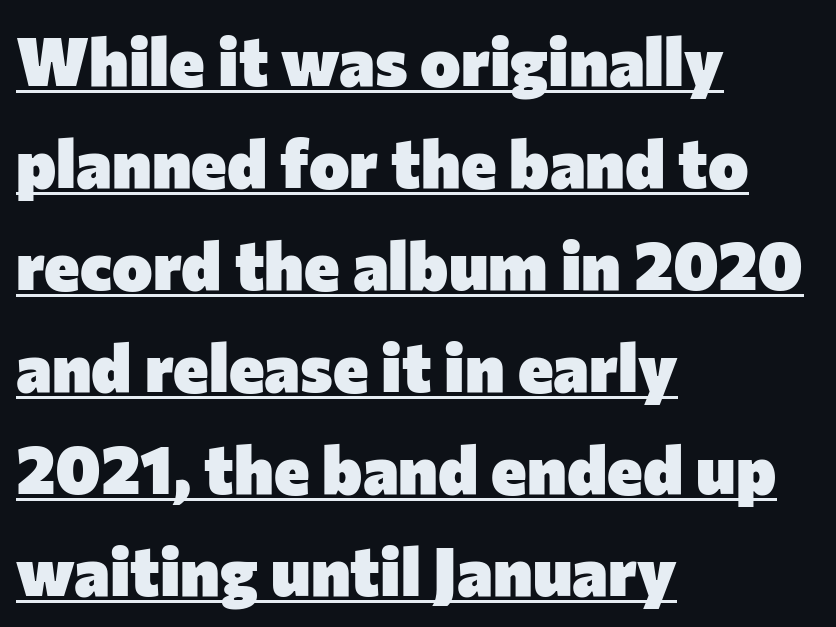
Caption: standard tracking, unaltered. Does the copy run flush right? No — it runs flush left. Does the leading feel generous? No, just average. The passage shown is typed in a proportional face where columns would drift. Notice how thick the strokes are: this is what a full bold looks like.
